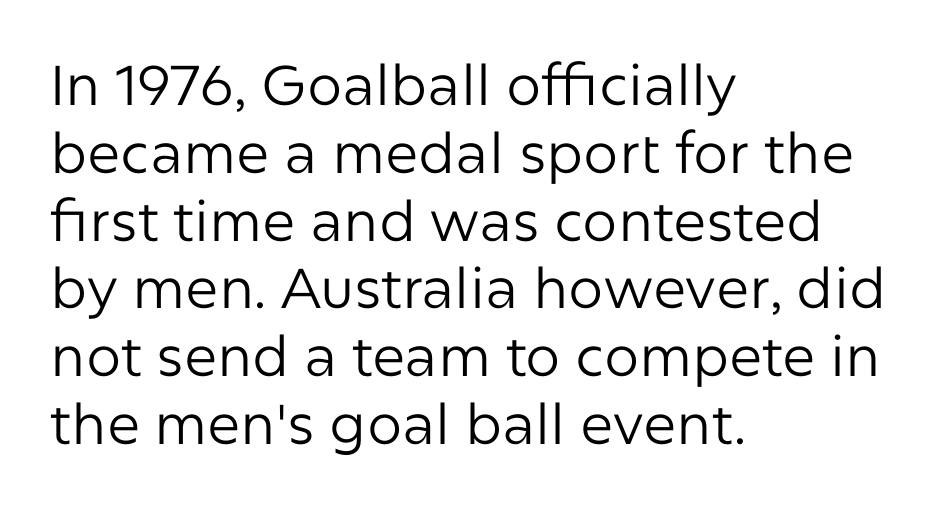
Q: Is the text bold? A: No.
Q: Is the text italic (slanted)? A: No, it is upright.
Q: Is the typeface a serif or a sans-serif typeface? A: Sans-serif.
Q: Is the text underlined? A: No.
Q: How is the paragraph aligned? A: Left-aligned.
Q: Is the spacing between letters normal or unusually wide? A: Normal.
Q: Width (condensed, normal, or wide)? A: Normal.
Q: Stroke contrast? A: Low.
Q: x-height? A: Medium.
Q: Monospaced? A: No.
